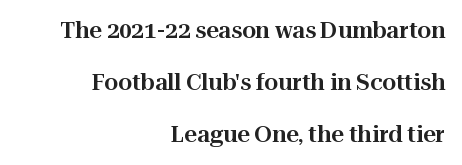
{"italic": "no", "underline": "no", "align": "right", "line_spacing": "loose", "line_spacing_ratio": 2.36, "letter_spacing": "normal", "letter_spacing_em": 0.0, "glyph_px": 22}
